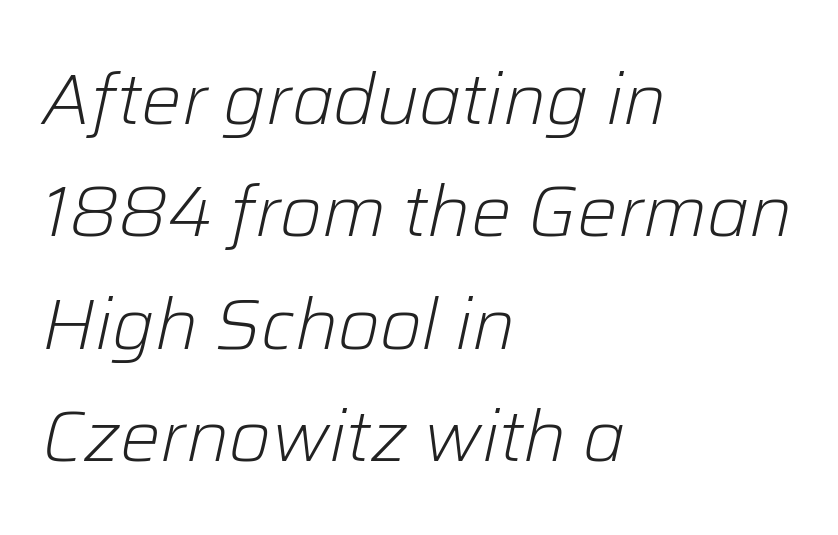
Here the designer chose a conventional face with non-uniform glyph widths. The lettering tilts uniformly, giving the passage an italic look. Short note: letters normally spaced. No extra ink here — the face is not bold. Has an underline been added? It has not. The passage is arranged the way most books set body copy — flush left.
